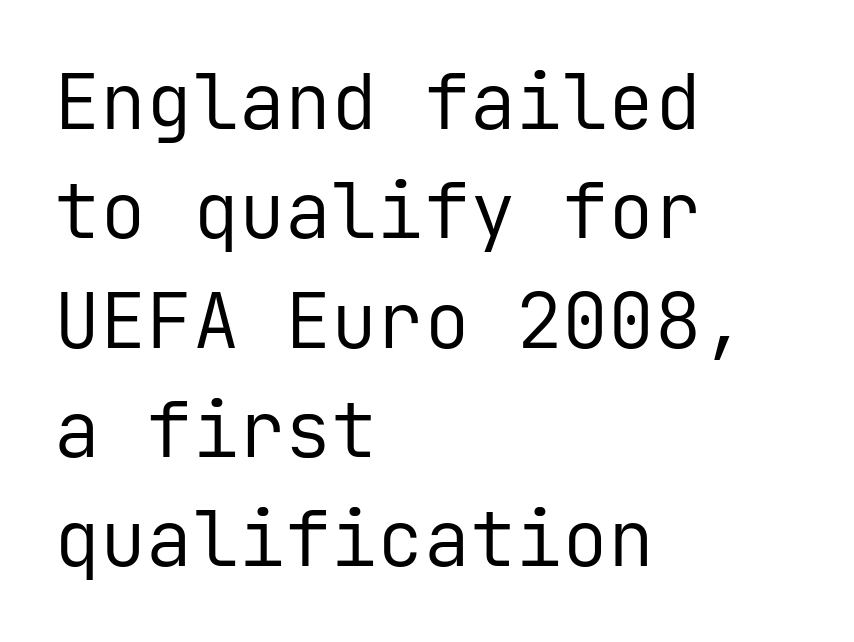
The image shows 77 px regular-weight sans-serif type, upright, monospaced; set left-aligned, normal line spacing (1.42x), normal letter spacing, not underlined; low stroke contrast and a medium x-height.
